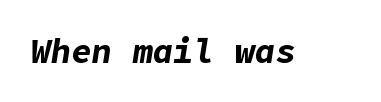
Q: Is the text bold? A: Yes.
Q: Is the text italic (slanted)? A: Yes, it leans right by about 9 degrees.
Q: Is the text underlined? A: No.
Q: Is the spacing between letters normal or unusually wide? A: Normal.
Q: Width (condensed, normal, or wide)? A: Normal.
Q: Stroke contrast? A: Low.
Q: x-height? A: Medium.
